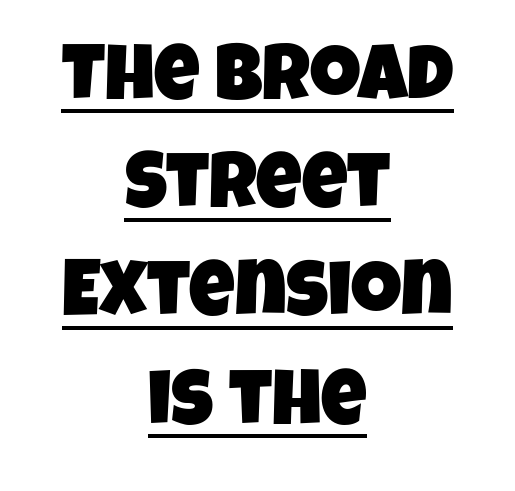
{"serif": "no", "width": "condensed", "stroke_contrast": "low", "x_height": "large", "monospaced": "no", "underline": "yes", "align": "center", "line_spacing": "normal", "line_spacing_ratio": 1.37, "letter_spacing": "normal", "letter_spacing_em": 0.0, "glyph_px": 79}
